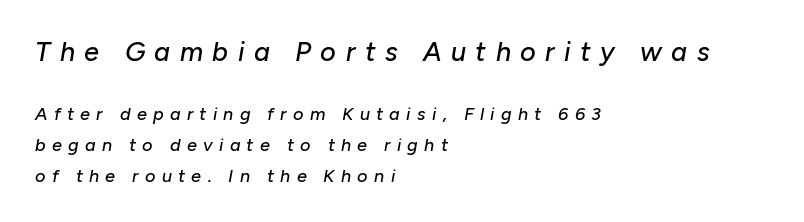
Q: Is the text italic (slanted)? A: Yes, it leans right by about 10 degrees.
Q: Is the text underlined? A: No.
Q: How is the paragraph aligned? A: Left-aligned.
Q: Is the spacing between letters normal or unusually wide? A: Unusually wide.
Q: Is the spacing between lines tight, normal or loose? A: Normal.
Q: Which block of text is set in a larger size, the first (top) or the second (bottom)? A: The first (top) one.
